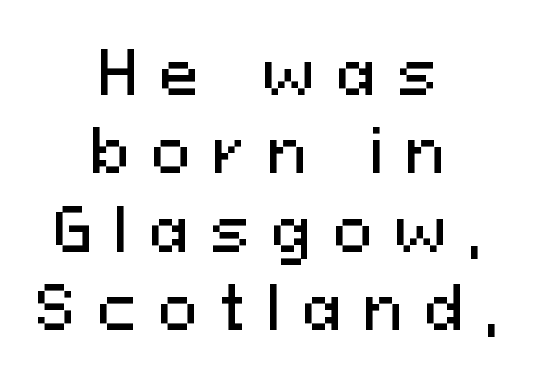
The image shows 59 px sans-serif type, upright; set centered, normal line spacing (1.33x), unusually wide letter spacing (+0.37 em), not underlined; medium stroke contrast and a medium x-height.
